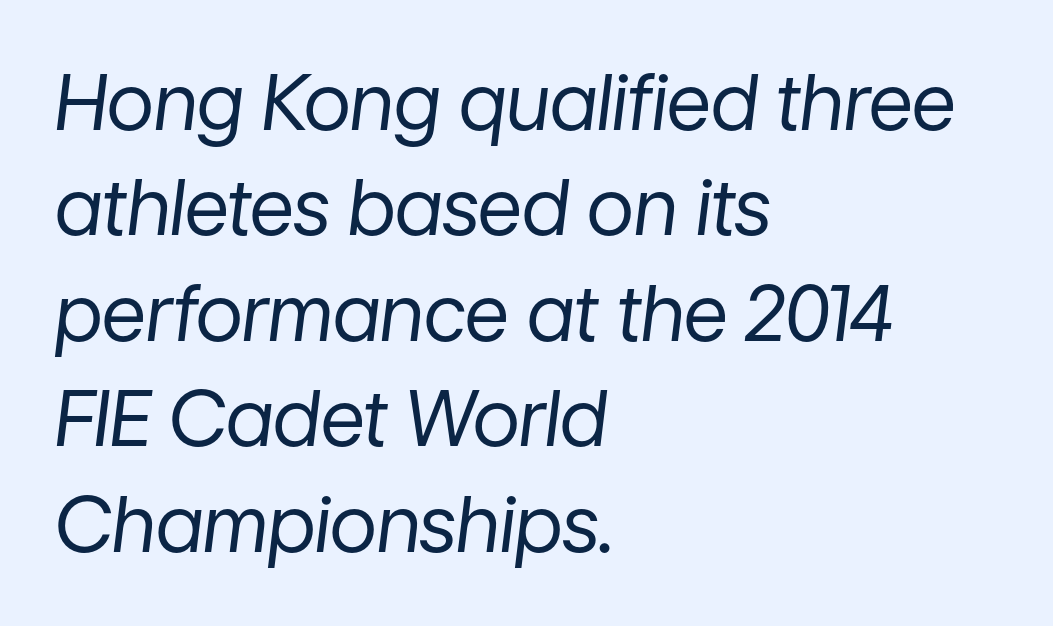
The image shows 77 px regular-weight type, italic (leaning right); set left-aligned, normal line spacing (1.37x), normal letter spacing, not underlined; low stroke contrast and a medium x-height.
